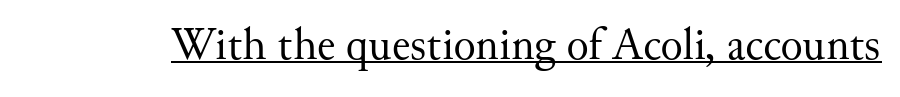
Q: Is the text bold? A: No.
Q: Is the text italic (slanted)? A: No, it is upright.
Q: Is the typeface a serif or a sans-serif typeface? A: Serif.
Q: Is the text underlined? A: Yes.
Q: Is the spacing between letters normal or unusually wide? A: Normal.
Q: Width (condensed, normal, or wide)? A: Normal.
Q: Stroke contrast? A: Medium.
Q: x-height? A: Small.
Q: Monospaced? A: No.
